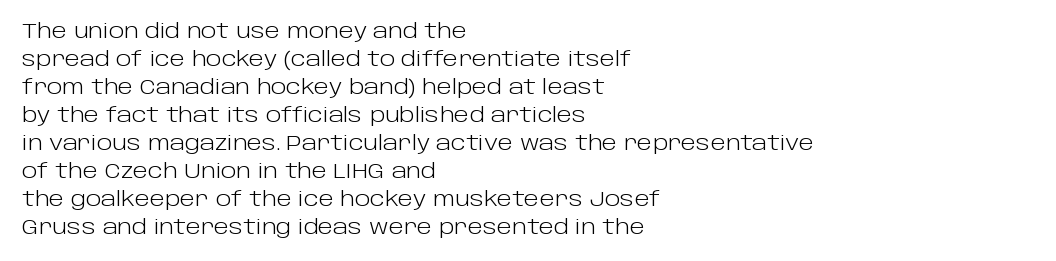
A roman cut, with each character standing at attention. Compared with a centered layout, this one pins lines to the left instead. Evenly set lines give the paragraph a standard silhouette. Heft: none added — not bold. The baseline area is clear.
